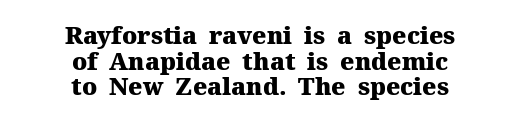
A typesetter would call this leading minimal, almost set solid. Line starts and ends both wander, symmetrically. The glyphs have the mass of a bold cut. Letters rest on an invisible, unmarked baseline. This rendering leaves character spacing at its baseline value. The letters stand upright; this is a roman face.
